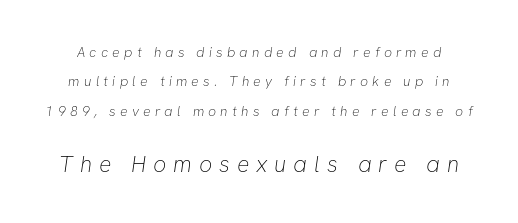
{"bold": "no", "underline": "no", "line_spacing": "loose", "line_spacing_ratio": 2.09, "letter_spacing": "wide", "letter_spacing_em": 0.3, "larger_block": "second", "size_ratio": 1.64, "glyph_px": 23}
